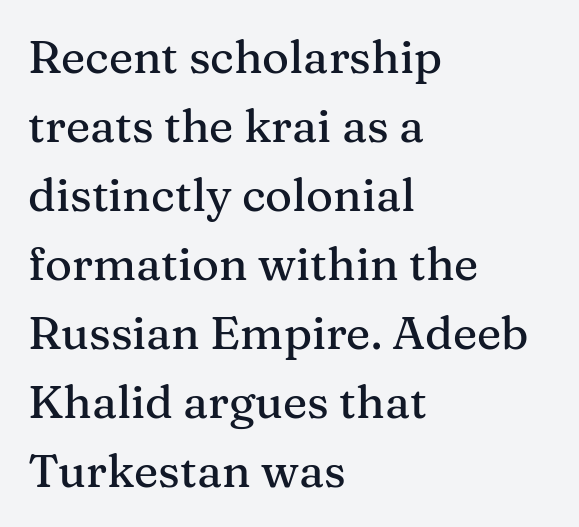
The image shows 46 px serif type, upright; set left-aligned, normal line spacing (1.5x), normal letter spacing, not underlined; medium stroke contrast and a medium x-height.
